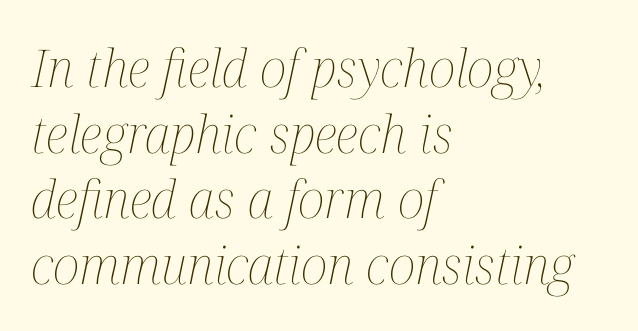
{"italic": "yes", "lean": "right", "slant_degrees": 12, "bold": "no", "weight": "thin", "width": "condensed", "stroke_contrast": "medium", "x_height": "medium", "monospaced": "no", "underline": "no", "align": "left", "line_spacing": "normal", "line_spacing_ratio": 1.26, "letter_spacing": "normal", "letter_spacing_em": 0.0, "glyph_px": 52}
